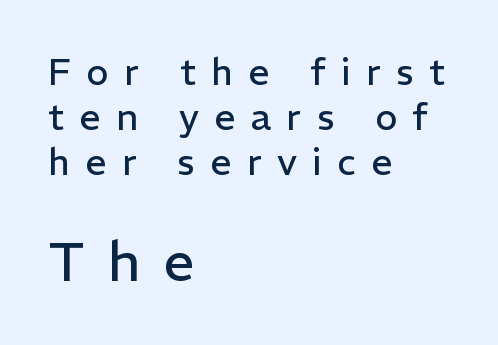
Q: Is the text bold? A: No.
Q: Is the text italic (slanted)? A: No, it is upright.
Q: Is the typeface a serif or a sans-serif typeface? A: Sans-serif.
Q: Is the text underlined? A: No.
Q: How is the paragraph aligned? A: Left-aligned.
Q: Is the spacing between letters normal or unusually wide? A: Unusually wide.
Q: Which block of text is set in a larger size, the first (top) or the second (bottom)? A: The second (bottom) one.
Q: Width (condensed, normal, or wide)? A: Normal.
Q: Stroke contrast? A: Low.
Q: x-height? A: Medium.
Q: Monospaced? A: No.
